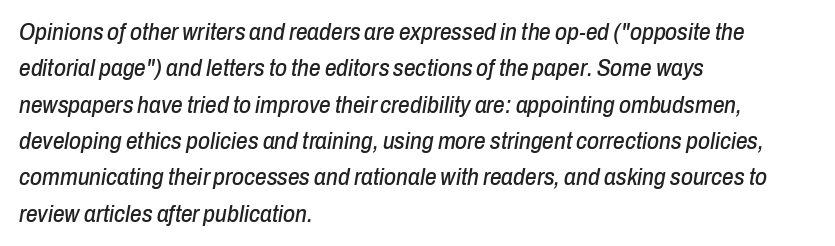
The image shows 23 px text type, italic (leaning right); set left-aligned, normal line spacing (1.58x), normal letter spacing, not underlined.
